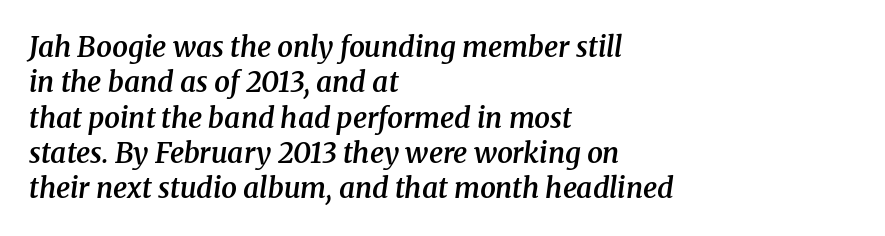
Short note: letters normally spaced. These lines are composed in type with serifs. Note the varied advance widths — an 'i' is clearly narrower than an 'm'. Slanted lettering throughout. Does the copy run flush right? No — it runs flush left. Leading matches the norm, producing a regular column.
